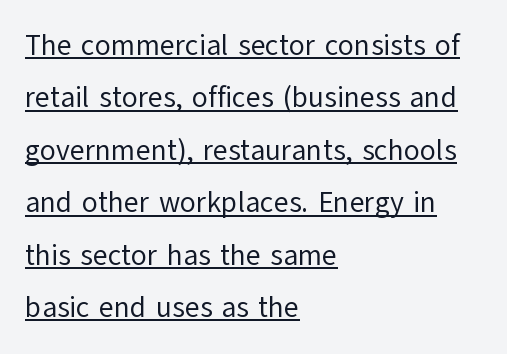
{"serif": "no", "italic": "no", "bold": "no", "weight": "regular", "width": "normal", "stroke_contrast": "low", "x_height": "medium", "monospaced": "no", "underline": "yes", "align": "left", "line_spacing_ratio": 1.81, "letter_spacing": "normal", "letter_spacing_em": 0.0, "glyph_px": 29}
